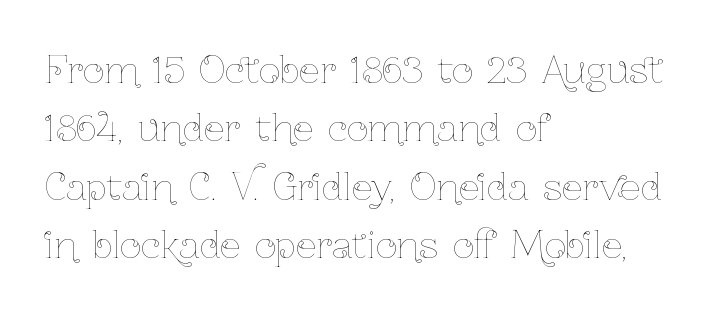
The image shows 37 px thin, condensed type, upright; set left-aligned, normal line spacing (1.58x), normal letter spacing, not underlined; low stroke contrast and a medium x-height.
